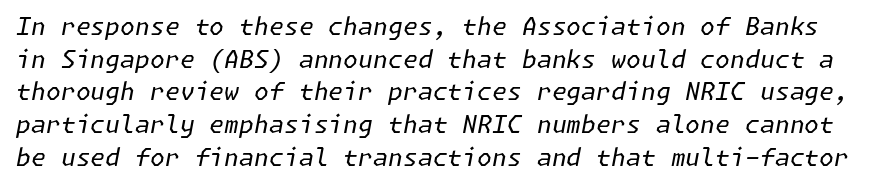
Counters stay open thanks to moderate or lighter strokes. Honestly, the row spacing looks completely unremarkable. The specimen reads as italic at a glance. The words here are not underlined. There is no visible air inserted between adjacent glyphs.
